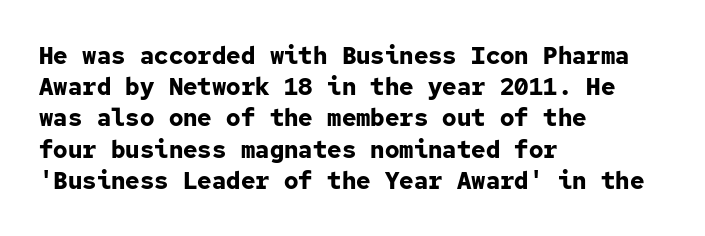
{"italic": "no", "bold": "yes", "underline": "no", "align": "left", "line_spacing": "normal", "line_spacing_ratio": 1.3, "letter_spacing": "normal", "letter_spacing_em": 0.0, "glyph_px": 24}
